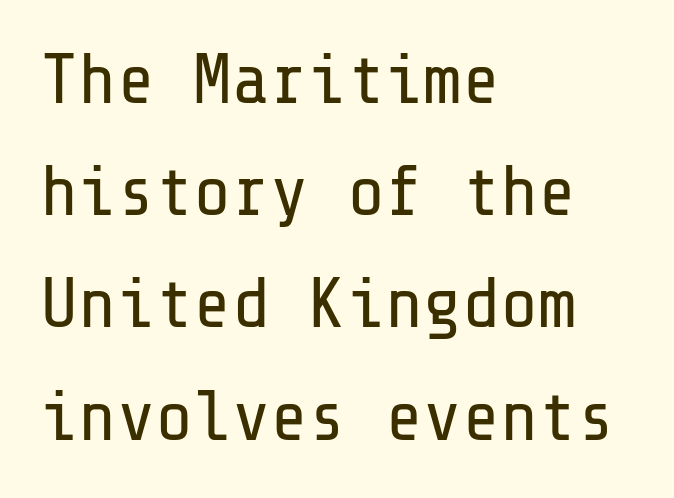
Q: Is the text bold? A: No.
Q: Is the text italic (slanted)? A: No, it is upright.
Q: Is the typeface a serif or a sans-serif typeface? A: Sans-serif.
Q: Is the text underlined? A: No.
Q: How is the paragraph aligned? A: Left-aligned.
Q: Is the spacing between letters normal or unusually wide? A: Normal.
Q: Is the spacing between lines tight, normal or loose? A: Normal.
Q: Width (condensed, normal, or wide)? A: Normal.
Q: Stroke contrast? A: Low.
Q: x-height? A: Medium.
